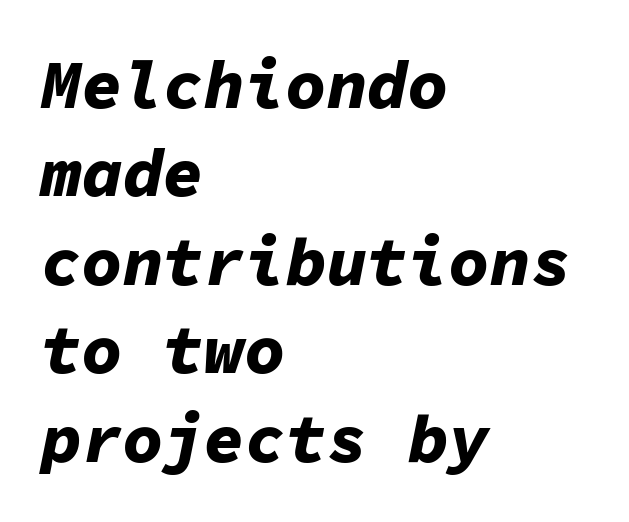
These lines stack with their left ends in a neat column. The foot of each line stays bare and open. Stroke thickness is high; the sample reads as a true bold. The rendering uses a moderate line-height, typical for paragraphs. The letters march in equal steps, a hallmark of fixed-pitch type. Italic? Definitely — the glyphs are oblique.
